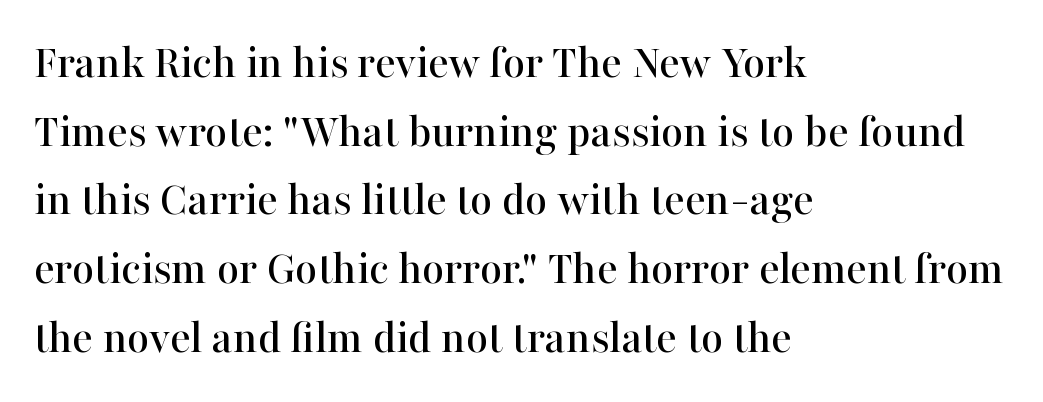
The image shows 48 px serif type, upright; set left-aligned, normal line spacing (1.43x), normal letter spacing, not underlined; high stroke contrast and a medium x-height.
